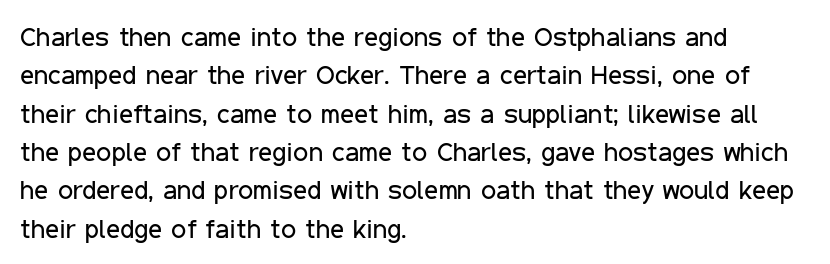
The image shows 27 px text type, upright; set left-aligned, normal line spacing (1.42x), normal letter spacing, not underlined.
